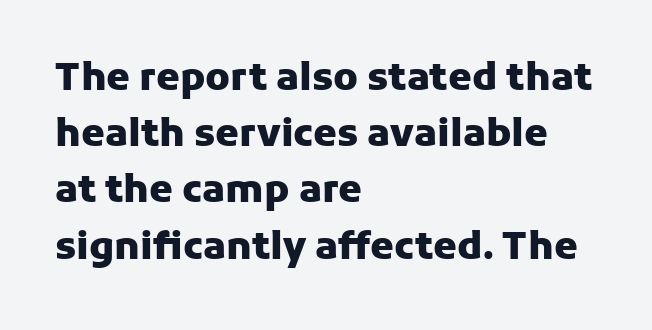
The image shows 38 px heavy sans-serif type, upright; set left-aligned, normal line spacing (1.48x), normal letter spacing, not underlined; low stroke contrast and a medium x-height.
